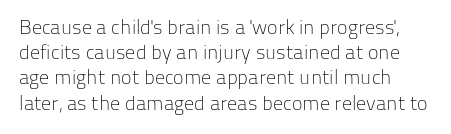
{"italic": "no", "bold": "no", "underline": "no", "line_spacing": "normal", "line_spacing_ratio": 1.26, "letter_spacing": "normal", "letter_spacing_em": 0.0, "glyph_px": 20}
